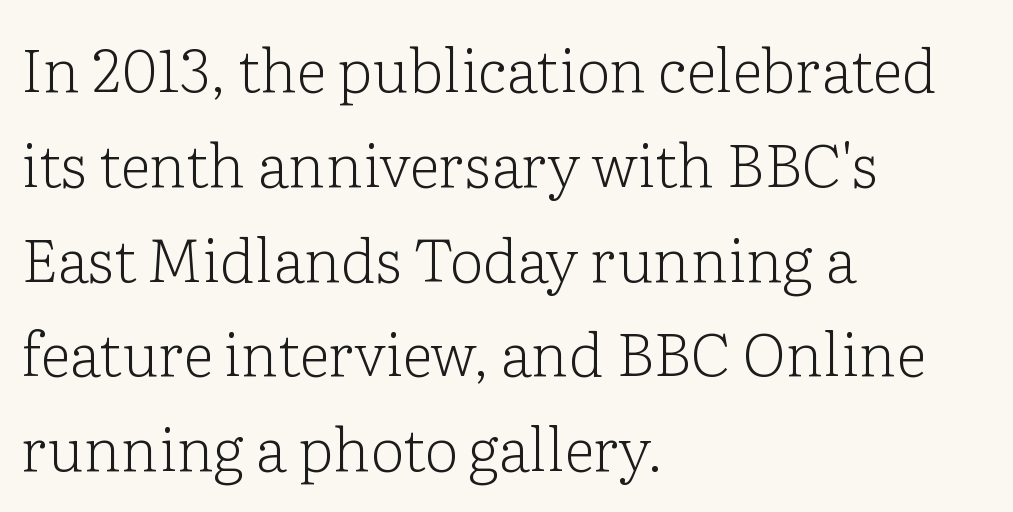
Q: Is the text bold? A: No.
Q: Is the text italic (slanted)? A: No, it is upright.
Q: Is the typeface a serif or a sans-serif typeface? A: Serif.
Q: Is the text underlined? A: No.
Q: How is the paragraph aligned? A: Left-aligned.
Q: Is the spacing between letters normal or unusually wide? A: Normal.
Q: Is the spacing between lines tight, normal or loose? A: Normal.
Q: Width (condensed, normal, or wide)? A: Normal.
Q: Stroke contrast? A: Low.
Q: x-height? A: Medium.
Q: Monospaced? A: No.
